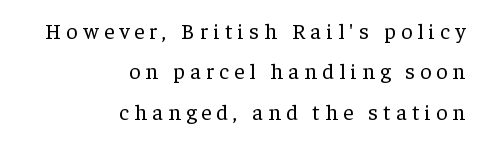
Q: Is the text bold? A: No.
Q: Is the text italic (slanted)? A: No, it is upright.
Q: Is the text underlined? A: No.
Q: How is the paragraph aligned? A: Right-aligned.
Q: Is the spacing between letters normal or unusually wide? A: Unusually wide.
